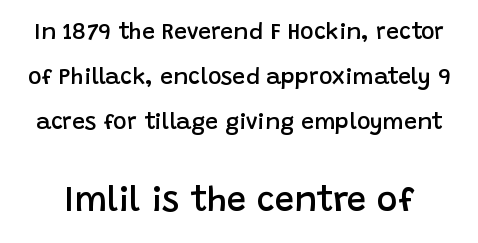
The font's upright variant was chosen for this text. Here the designer chose a conventional face with non-uniform glyph widths. Character size in the trailing block exceeds that of the leading block. The rendering shows plain stroke endings on the letterforms — a sans-serif design.
